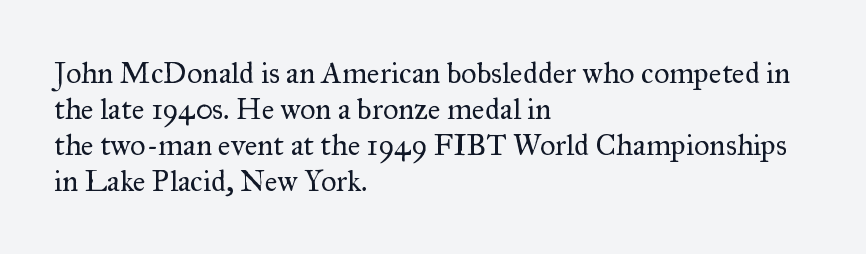
{"serif": "yes", "italic": "no", "bold": "no", "weight": "regular", "width": "normal", "stroke_contrast": "medium", "x_height": "small", "monospaced": "no", "underline": "no", "align": "left", "line_spacing_ratio": 1.2, "letter_spacing": "normal", "letter_spacing_em": 0.0, "glyph_px": 30}
